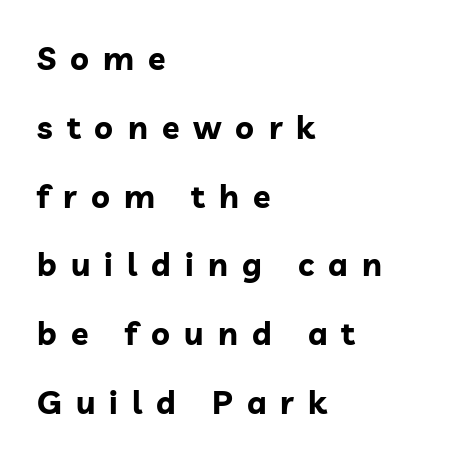
The image shows 32 px bold sans-serif type, upright; set left-aligned, loose line spacing (2.15x), unusually wide letter spacing (+0.44 em), not underlined; low stroke contrast and a medium x-height.
